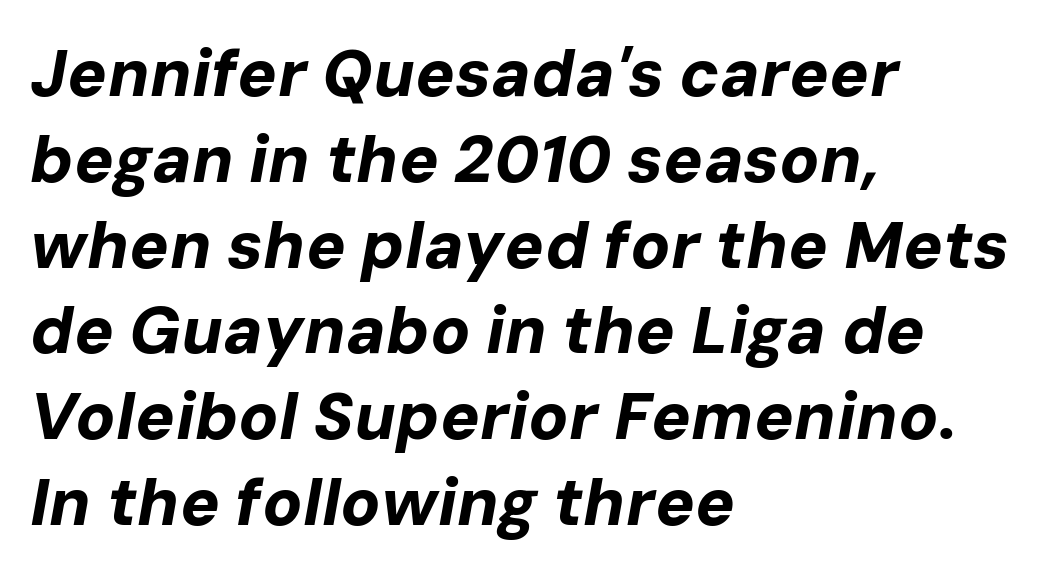
The image shows 66 px bold type, italic (leaning right); set left-aligned, normal line spacing (1.3x), normal letter spacing, not underlined; low stroke contrast and a medium x-height.
